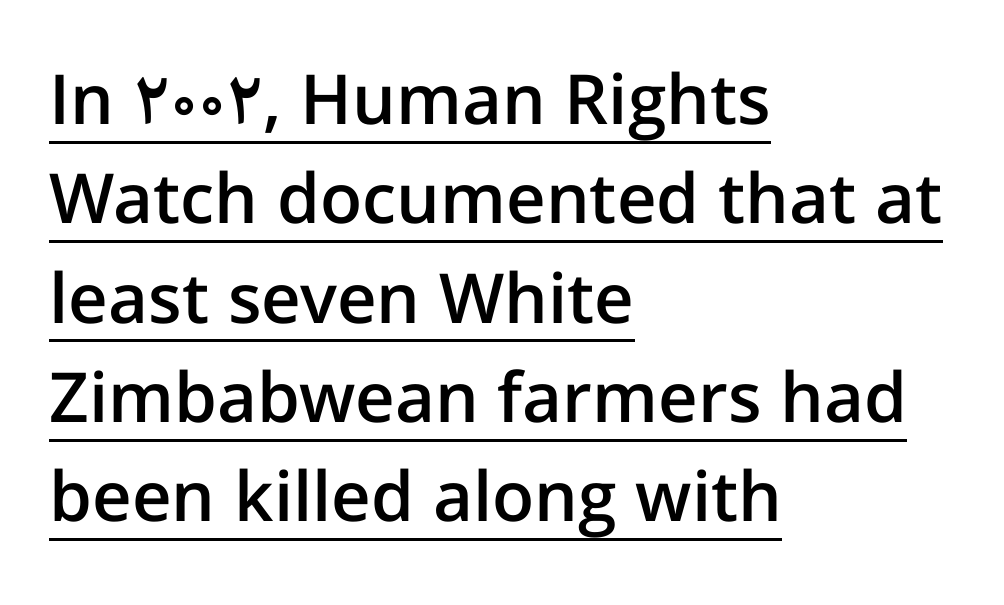
Is this a sans? Yes — the strokes have no serifs. In terms of letterspacing, this is plain default setting. Spacing verdict: proportional, widths tailored to each character. Where is the straight margin? On the left. A typographer would call this underscored text. The rendering uses a moderate line-height, typical for paragraphs.
